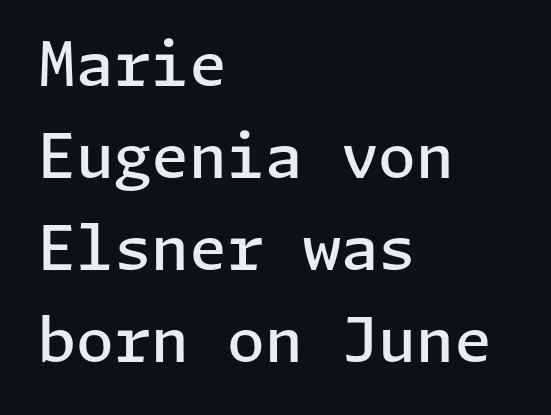
Q: Is the text bold? A: Semi-bold.
Q: Is the text italic (slanted)? A: No, it is upright.
Q: Is the typeface a serif or a sans-serif typeface? A: Sans-serif.
Q: Is the text underlined? A: No.
Q: How is the paragraph aligned? A: Left-aligned.
Q: Is the spacing between letters normal or unusually wide? A: Normal.
Q: Is the spacing between lines tight, normal or loose? A: Normal.
Q: Width (condensed, normal, or wide)? A: Normal.
Q: Stroke contrast? A: Low.
Q: x-height? A: Medium.
